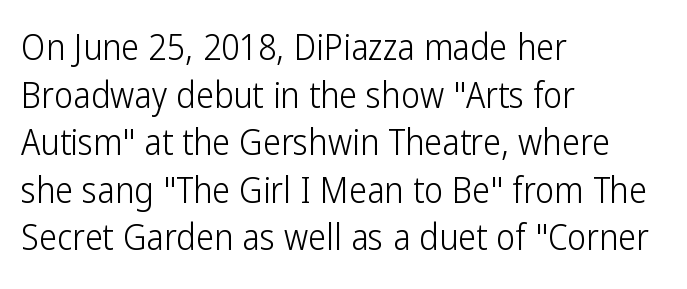
Q: Is the text bold? A: No.
Q: Is the text italic (slanted)? A: No, it is upright.
Q: Is the typeface a serif or a sans-serif typeface? A: Sans-serif.
Q: Is the text underlined? A: No.
Q: How is the paragraph aligned? A: Left-aligned.
Q: Is the spacing between letters normal or unusually wide? A: Normal.
Q: Is the spacing between lines tight, normal or loose? A: Normal.
Q: Width (condensed, normal, or wide)? A: Condensed.
Q: Stroke contrast? A: Low.
Q: x-height? A: Medium.
Q: Monospaced? A: No.
